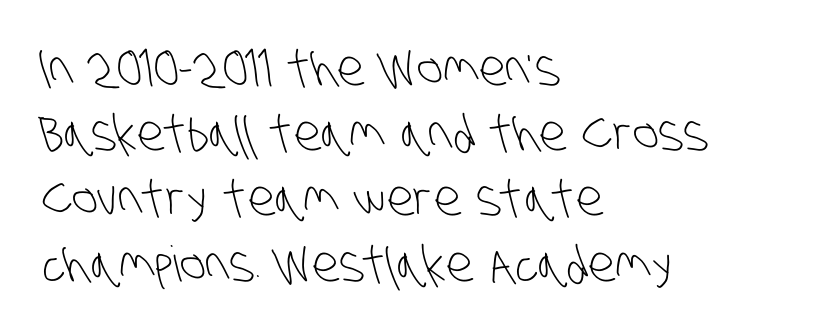
Q: Is the text bold? A: No.
Q: Is the typeface a serif or a sans-serif typeface? A: Sans-serif.
Q: Is the text underlined? A: No.
Q: How is the paragraph aligned? A: Left-aligned.
Q: Is the spacing between letters normal or unusually wide? A: Normal.
Q: Is the spacing between lines tight, normal or loose? A: Normal.
Q: Width (condensed, normal, or wide)? A: Condensed.
Q: Stroke contrast? A: Low.
Q: x-height? A: Large.
Q: Monospaced? A: No.
